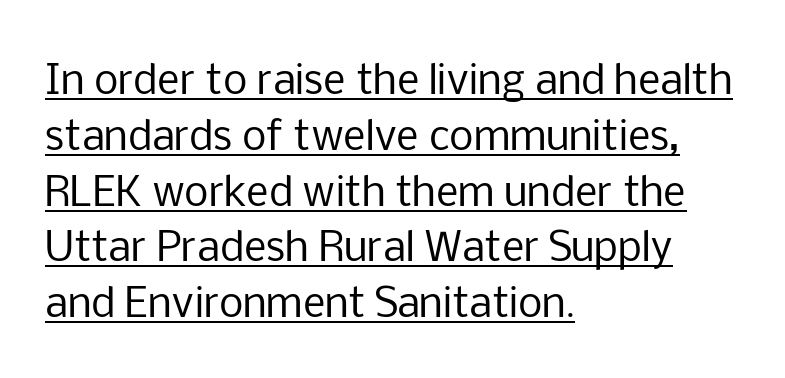
The image shows 39 px regular-weight sans-serif type, upright; set left-aligned, normal line spacing (1.43x), normal letter spacing, underlined; low stroke contrast and a medium x-height.
